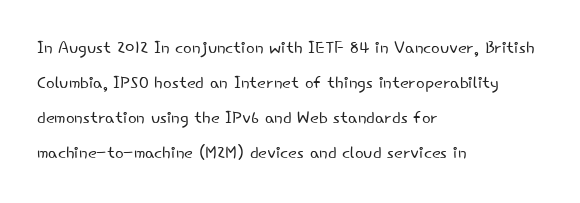
Q: Is the text bold? A: No.
Q: Is the text italic (slanted)? A: No, it is upright.
Q: Is the text underlined? A: No.
Q: How is the paragraph aligned? A: Left-aligned.
Q: Is the spacing between letters normal or unusually wide? A: Normal.
Q: Is the spacing between lines tight, normal or loose? A: Normal.
